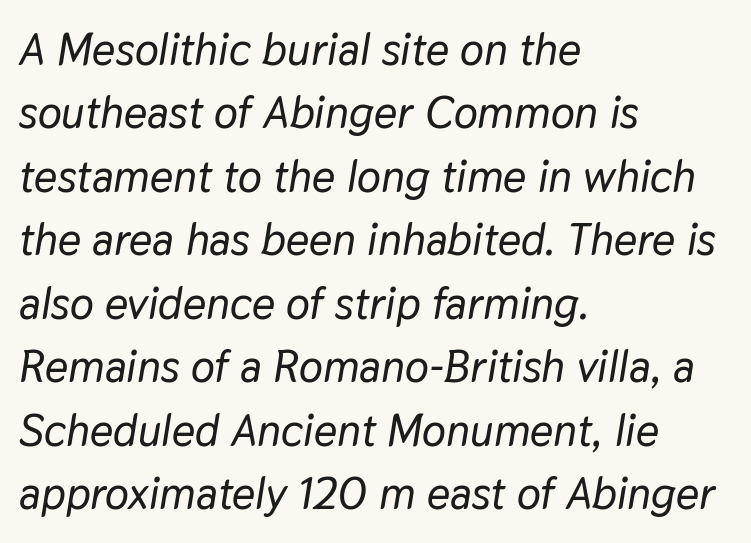
The image shows 45 px text type, italic (leaning right); set left-aligned, normal line spacing (1.41x), normal letter spacing, not underlined; low stroke contrast and a medium x-height.
